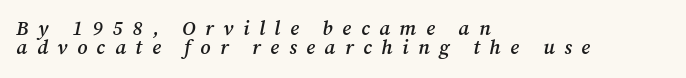
{"italic": "yes", "lean": "right", "slant_degrees": 12, "bold": "semi", "underline": "no", "align": "left", "line_spacing": "tight", "line_spacing_ratio": 0.96, "letter_spacing": "wide", "letter_spacing_em": 0.48, "glyph_px": 20}
